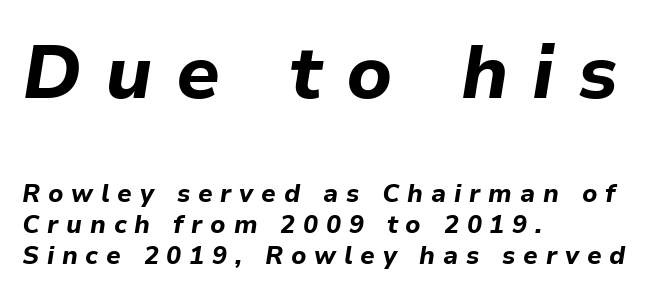
The image shows 75 px bold type, italic (leaning right); set left-aligned, normal line spacing (1.25x), unusually wide letter spacing (+0.31 em), not underlined; the first (top) block is 3.0x larger; low stroke contrast and a medium x-height.
